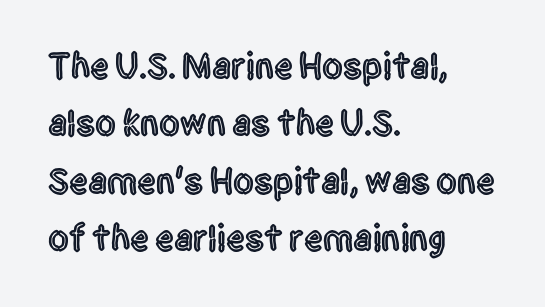
Q: Is the text italic (slanted)? A: No, it is upright.
Q: Is the typeface a serif or a sans-serif typeface? A: Sans-serif.
Q: Is the text underlined? A: No.
Q: How is the paragraph aligned? A: Left-aligned.
Q: Is the spacing between letters normal or unusually wide? A: Normal.
Q: Is the spacing between lines tight, normal or loose? A: Normal.
Q: Width (condensed, normal, or wide)? A: Condensed.
Q: x-height? A: Large.
Q: Monospaced? A: No.
